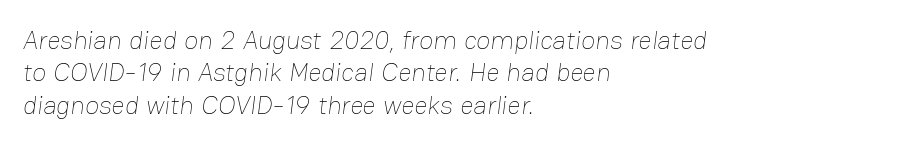
Q: Is the text bold? A: No.
Q: Is the text underlined? A: No.
Q: How is the paragraph aligned? A: Left-aligned.
Q: Is the spacing between letters normal or unusually wide? A: Normal.
Q: Is the spacing between lines tight, normal or loose? A: Normal.
